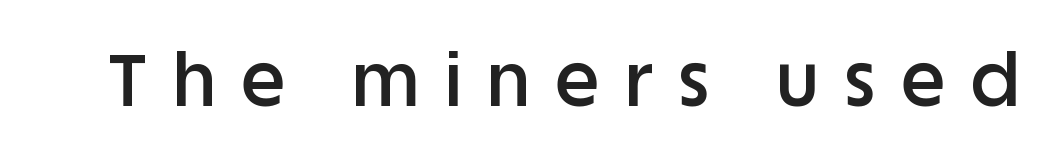
Q: Is the text bold? A: Semi-bold.
Q: Is the text italic (slanted)? A: No, it is upright.
Q: Is the typeface a serif or a sans-serif typeface? A: Sans-serif.
Q: Is the text underlined? A: No.
Q: Is the spacing between letters normal or unusually wide? A: Unusually wide.
Q: Width (condensed, normal, or wide)? A: Normal.
Q: Stroke contrast? A: Low.
Q: x-height? A: Large.
Q: Monospaced? A: No.
